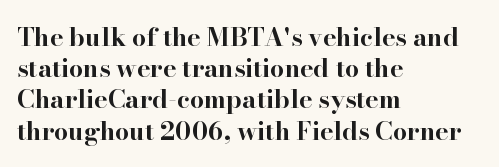
The image shows 25 px bold type, upright; set left-aligned, normal line spacing (1.25x), normal letter spacing, not underlined.
